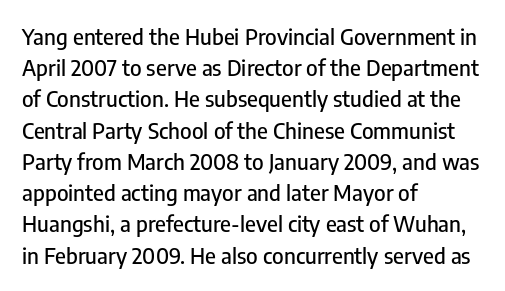
The image shows 22 px text type, upright; set left-aligned, normal line spacing (1.42x), normal letter spacing, not underlined.
